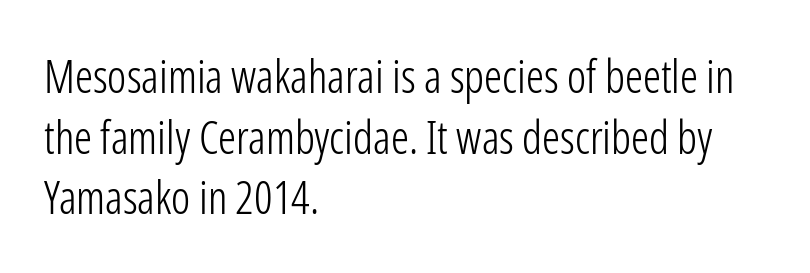
The words here are not underlined. These lines sit exactly where default settings would place them. Each word holds together tightly as a unit, with standard inter-letter gaps. Ascenders rise straight up at ninety degrees. The font sits on the lighter half of the weight spectrum, regular included.
